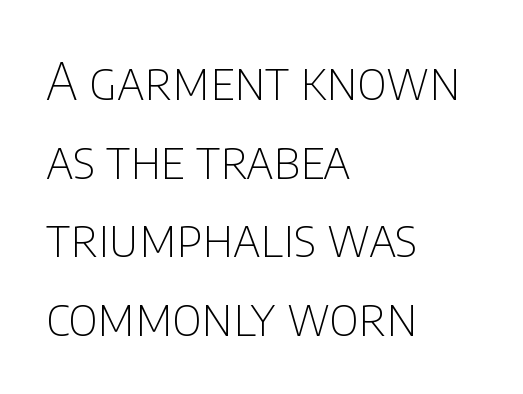
The image shows 52 px thin, condensed sans-serif type, upright; set left-aligned, normal line spacing (1.51x), normal letter spacing, not underlined; low stroke contrast and a large x-height.
